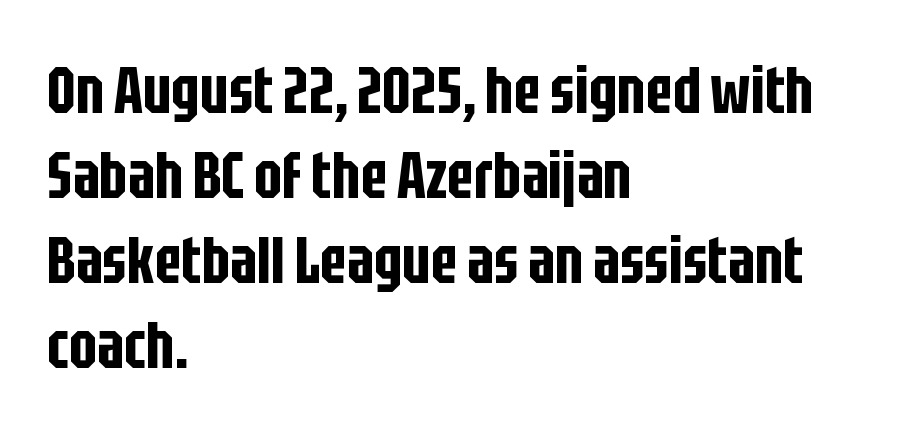
The image shows 66 px condensed sans-serif type, upright; set left-aligned, normal line spacing (1.29x), normal letter spacing, not underlined; low stroke contrast and a large x-height.
